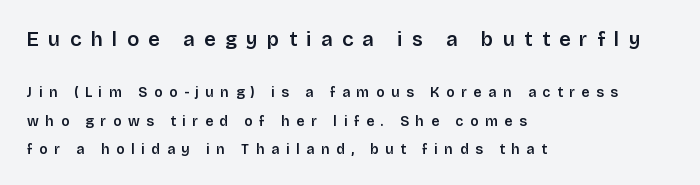
{"italic": "no", "underline": "no", "align": "left", "line_spacing": "loose", "line_spacing_ratio": 2.02, "letter_spacing": "wide", "letter_spacing_em": 0.47, "larger_block": "first", "size_ratio": 1.43, "glyph_px": 20}
